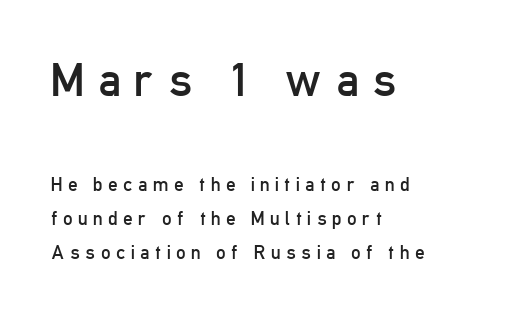
Q: Is the text bold? A: No.
Q: Is the text italic (slanted)? A: No, it is upright.
Q: Is the typeface a serif or a sans-serif typeface? A: Sans-serif.
Q: Is the text underlined? A: No.
Q: How is the paragraph aligned? A: Left-aligned.
Q: Is the spacing between letters normal or unusually wide? A: Unusually wide.
Q: Which block of text is set in a larger size, the first (top) or the second (bottom)? A: The first (top) one.
Q: Width (condensed, normal, or wide)? A: Condensed.
Q: Stroke contrast? A: Low.
Q: x-height? A: Medium.
Q: Monospaced? A: No.
